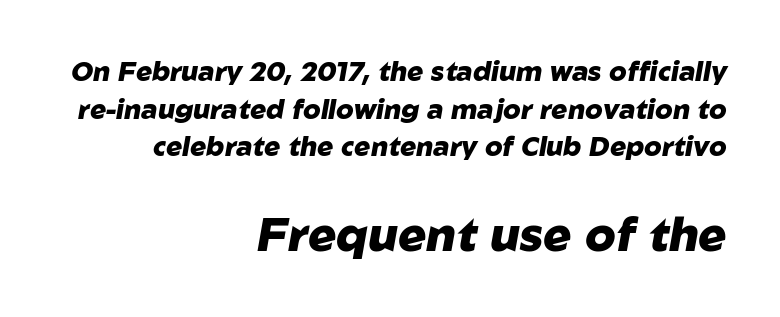
{"italic": "yes", "lean": "right", "slant_degrees": 10, "bold": "yes", "weight": "heavy", "width": "normal", "stroke_contrast": "low", "x_height": "medium", "monospaced": "no", "underline": "no", "align": "right", "line_spacing": "normal", "line_spacing_ratio": 1.39, "letter_spacing": "normal", "letter_spacing_em": 0.0, "larger_block": "second", "size_ratio": 1.74, "glyph_px": 47}
